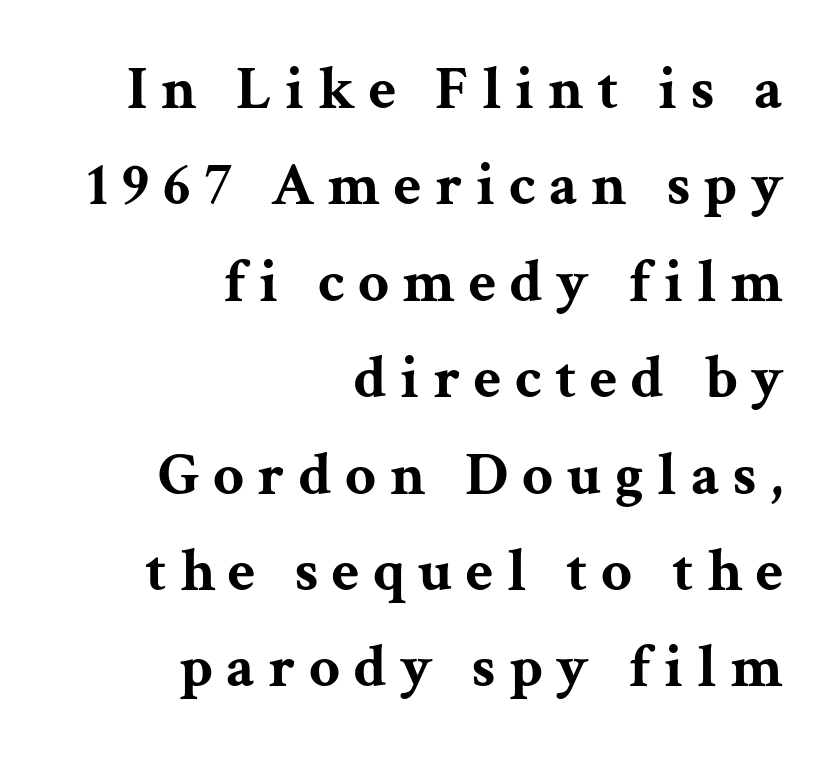
The image shows 61 px bold, wide serif type, upright; set right-aligned, normal line spacing (1.58x), unusually wide letter spacing (+0.22 em), not underlined; medium stroke contrast and a medium x-height.
